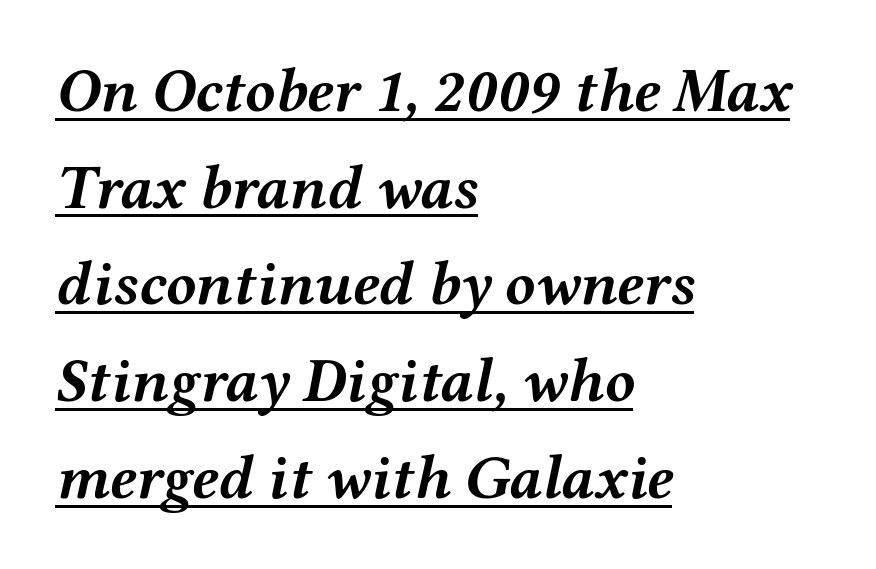
The image shows 62 px semibold, wide type, italic (leaning right); set left-aligned, normal line spacing (1.56x), normal letter spacing, underlined; medium stroke contrast and a medium x-height.
